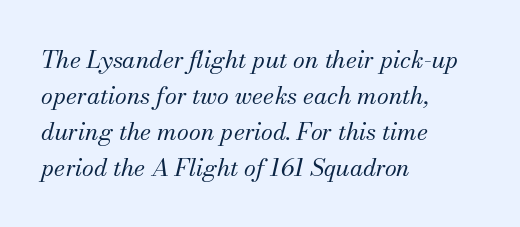
{"italic": "yes", "lean": "right", "slant_degrees": 13, "bold": "no", "underline": "no", "align": "left", "line_spacing": "normal", "line_spacing_ratio": 1.5, "letter_spacing": "normal", "letter_spacing_em": 0.0, "glyph_px": 24}
